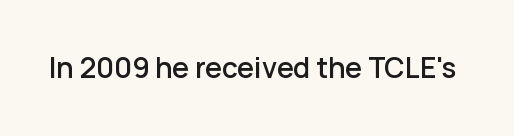
{"italic": "no", "bold": "semi", "underline": "no", "letter_spacing": "normal", "letter_spacing_em": 0.0, "glyph_px": 27}
